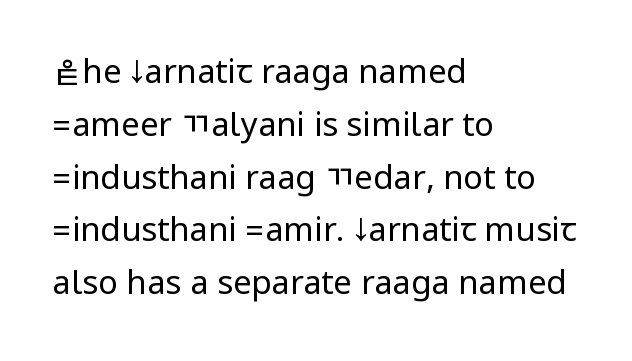
Q: Is the text bold? A: No.
Q: Is the text italic (slanted)? A: No, it is upright.
Q: Is the typeface a serif or a sans-serif typeface? A: Sans-serif.
Q: Is the text underlined? A: No.
Q: How is the paragraph aligned? A: Left-aligned.
Q: Is the spacing between letters normal or unusually wide? A: Normal.
Q: Is the spacing between lines tight, normal or loose? A: Normal.
Q: Width (condensed, normal, or wide)? A: Condensed.
Q: Stroke contrast? A: Low.
